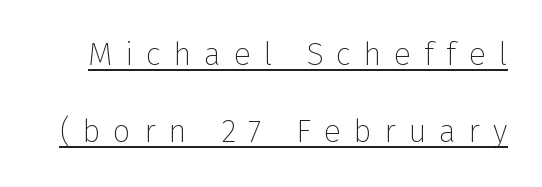
Q: Is the text bold? A: No.
Q: Is the text italic (slanted)? A: No, it is upright.
Q: Is the typeface a serif or a sans-serif typeface? A: Sans-serif.
Q: Is the text underlined? A: Yes.
Q: Is the spacing between letters normal or unusually wide? A: Unusually wide.
Q: Is the spacing between lines tight, normal or loose? A: Loose.
Q: Width (condensed, normal, or wide)? A: Normal.
Q: Stroke contrast? A: Low.
Q: x-height? A: Medium.
Q: Monospaced? A: No.
